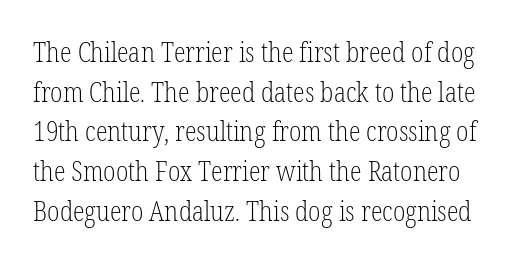
Q: Is the text bold? A: No.
Q: Is the text italic (slanted)? A: No, it is upright.
Q: Is the text underlined? A: No.
Q: Is the spacing between letters normal or unusually wide? A: Normal.
Q: Is the spacing between lines tight, normal or loose? A: Normal.
